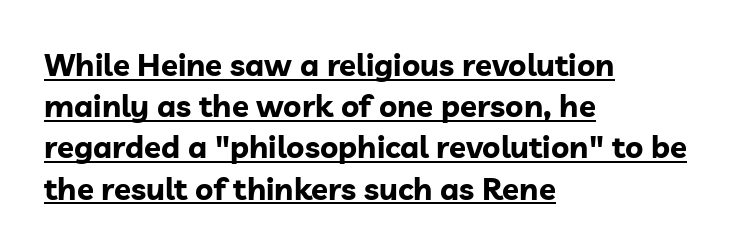
The image shows 31 px bold sans-serif type, upright; set left-aligned, normal line spacing (1.33x), normal letter spacing, underlined; low stroke contrast and a medium x-height.
